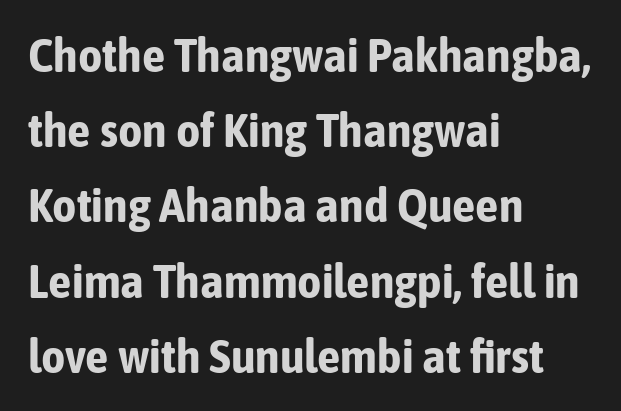
Q: Is the text bold? A: Yes.
Q: Is the text italic (slanted)? A: No, it is upright.
Q: Is the typeface a serif or a sans-serif typeface? A: Sans-serif.
Q: Is the text underlined? A: No.
Q: How is the paragraph aligned? A: Left-aligned.
Q: Is the spacing between letters normal or unusually wide? A: Normal.
Q: Is the spacing between lines tight, normal or loose? A: Normal.
Q: Width (condensed, normal, or wide)? A: Condensed.
Q: Stroke contrast? A: Low.
Q: x-height? A: Medium.
Q: Monospaced? A: No.
